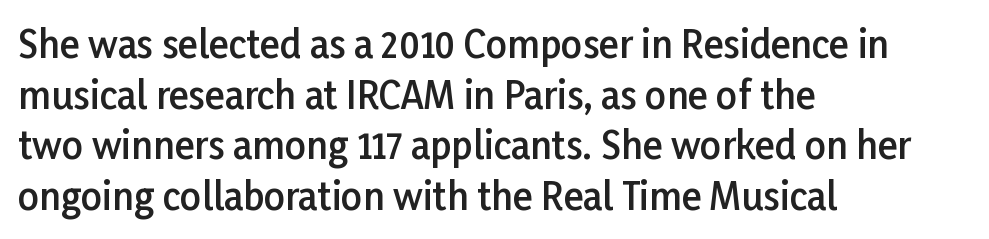
The space directly below the letters is spotless. You can tell it's not italic because the verticals are truly vertical. Note: no serifs on the glyphs. The setting favours the left margin, as ordinary paragraphs usually do.
